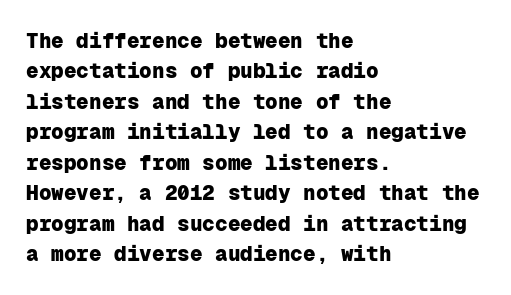
The image shows 21 px bold type, upright; set left-aligned, normal line spacing (1.45x), normal letter spacing, not underlined.
